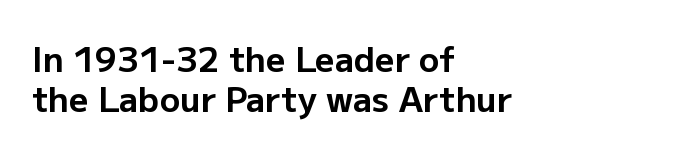
The image shows 34 px bold sans-serif type, upright; set left-aligned, line spacing 1.18x, normal letter spacing, not underlined; low stroke contrast and a medium x-height.
